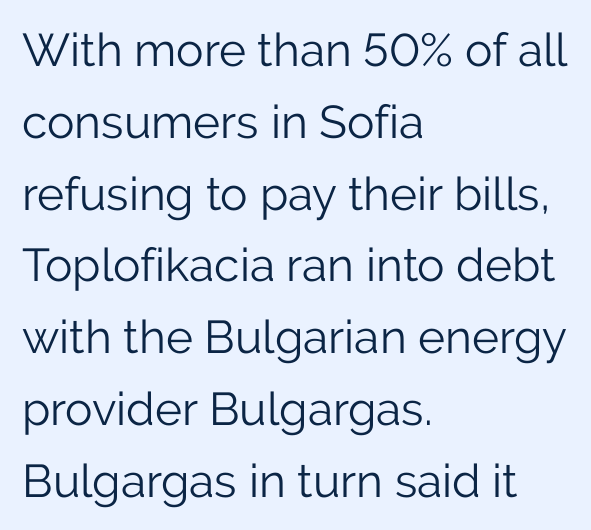
{"serif": "no", "italic": "no", "bold": "no", "weight": "light", "width": "normal", "stroke_contrast": "low", "x_height": "medium", "monospaced": "no", "underline": "no", "align": "left", "line_spacing": "normal", "line_spacing_ratio": 1.56, "letter_spacing": "normal", "letter_spacing_em": 0.0, "glyph_px": 46}
